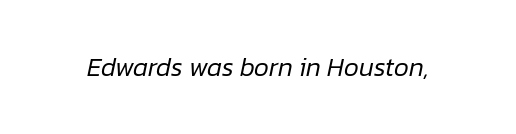
{"italic": "yes", "lean": "right", "slant_degrees": 12, "bold": "no", "underline": "no", "letter_spacing": "normal", "letter_spacing_em": 0.0, "glyph_px": 26}
